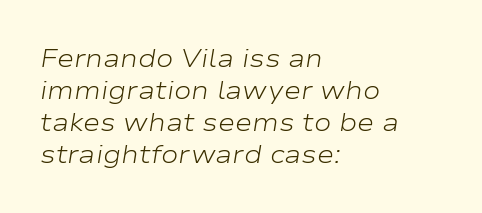
Letters have the restrained weight of plain body copy at most. Clear beneath every line of the passage. Horizontal alignment here is leftward, the default for most running prose. These lines were composed using italics. Letter spacing: default.
